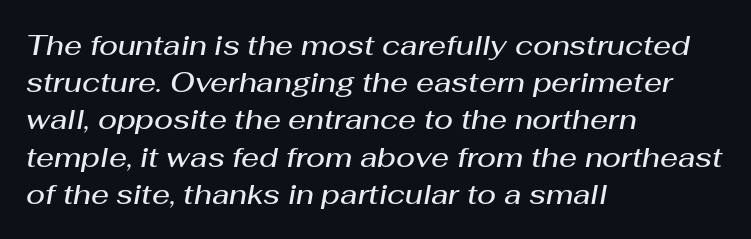
Honestly, the letter spacing is just normal — you wouldn't notice it. A typesetter would mark this as italic. Horizontal bands of white between lines are of average thickness. Each letter keeps its own natural width here, so spacing adapts to shape.
